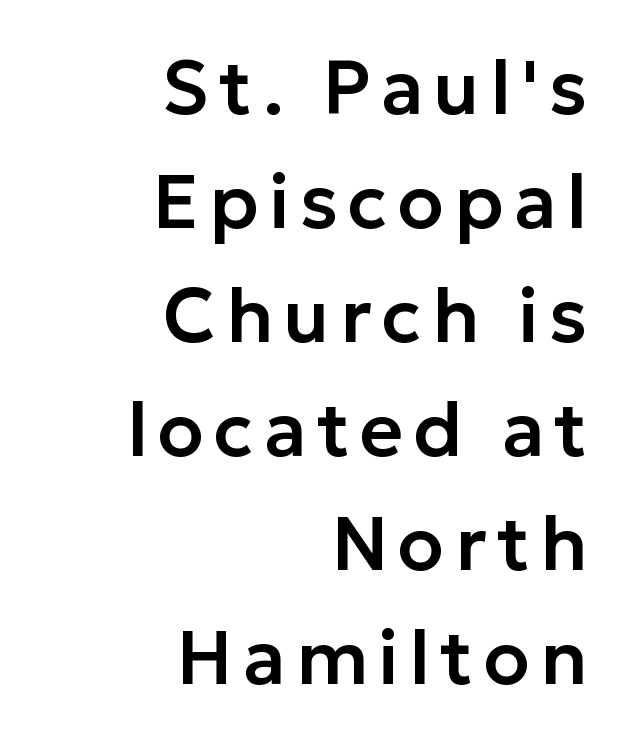
Q: Is the text italic (slanted)? A: No, it is upright.
Q: Is the typeface a serif or a sans-serif typeface? A: Sans-serif.
Q: Is the text underlined? A: No.
Q: How is the paragraph aligned? A: Right-aligned.
Q: Is the spacing between lines tight, normal or loose? A: Normal.
Q: Width (condensed, normal, or wide)? A: Normal.
Q: Stroke contrast? A: Low.
Q: x-height? A: Medium.
Q: Monospaced? A: No.
